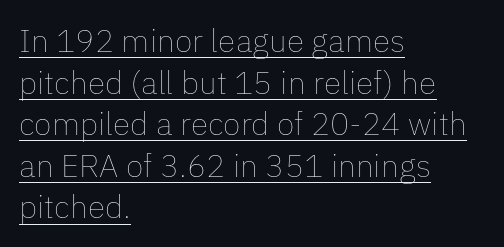
{"italic": "no", "bold": "no", "weight": "thin", "width": "normal", "stroke_contrast": "low", "x_height": "medium", "monospaced": "no", "underline": "yes", "align": "left", "line_spacing": "normal", "line_spacing_ratio": 1.3, "letter_spacing": "normal", "letter_spacing_em": 0.0, "glyph_px": 32}
